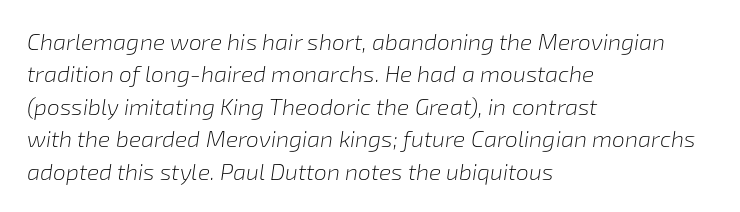
{"italic": "yes", "lean": "right", "slant_degrees": 8, "bold": "no", "underline": "no", "align": "left", "line_spacing": "normal", "line_spacing_ratio": 1.41, "letter_spacing": "normal", "letter_spacing_em": 0.0, "glyph_px": 23}
